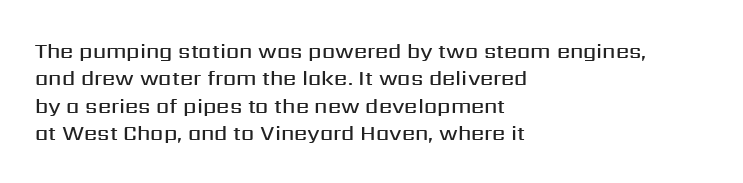
Line beginnings align vertically; line endings do not. Weight: semibold (demi). Tracking here is standard; glyphs follow each other at the usual distance. If you drew a line through each stem, it would be perfectly vertical. Has an underline been added? It has not.
